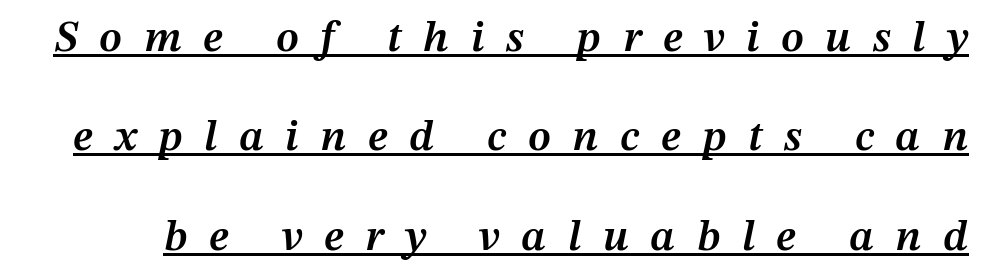
Q: Is the text bold? A: Semi-bold.
Q: Is the text italic (slanted)? A: Yes, it leans right by about 12 degrees.
Q: Is the text underlined? A: Yes.
Q: Is the spacing between letters normal or unusually wide? A: Unusually wide.
Q: Is the spacing between lines tight, normal or loose? A: Loose.
Q: Width (condensed, normal, or wide)? A: Normal.
Q: Stroke contrast? A: Medium.
Q: x-height? A: Medium.
Q: Monospaced? A: No.
